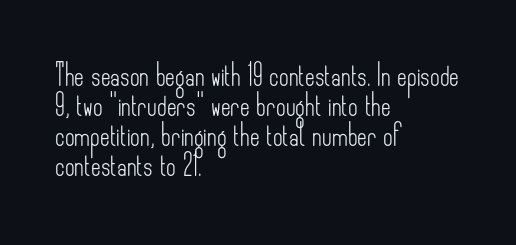
{"italic": "no", "bold": "no", "underline": "no", "align": "left", "line_spacing": "normal", "line_spacing_ratio": 1.43, "letter_spacing": "normal", "letter_spacing_em": 0.0, "glyph_px": 21}
